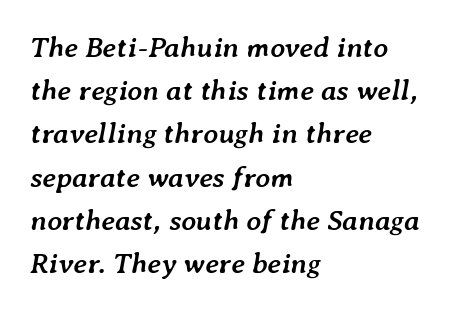
Note the varied advance widths — an 'i' is clearly narrower than an 'm'. Quick note: interline space is typical. This rendering uses left alignment, leaving the right contour irregular. Slant detected: the letters are inclined. Weight: bold. A clean baseline with only descenders dipping below it.
